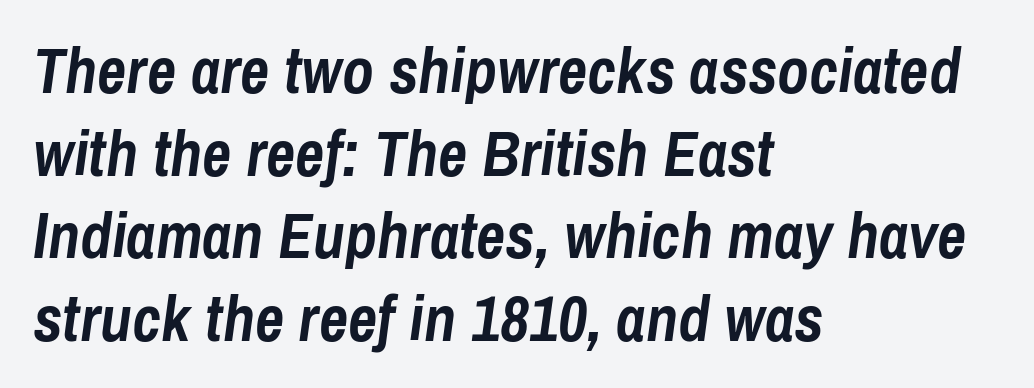
{"italic": "yes", "lean": "right", "slant_degrees": 8, "bold": "yes", "weight": "semibold", "width": "condensed", "stroke_contrast": "low", "x_height": "medium", "monospaced": "no", "underline": "no", "align": "left", "line_spacing": "normal", "line_spacing_ratio": 1.29, "letter_spacing": "normal", "letter_spacing_em": 0.0, "glyph_px": 64}
